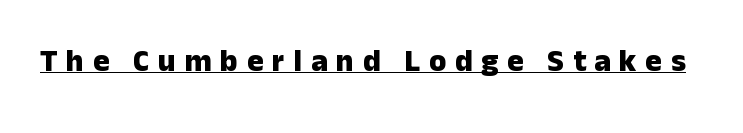
The image shows 31 px heavy sans-serif type, upright; set unusually wide letter spacing (+0.28 em), underlined; low stroke contrast and a medium x-height.
